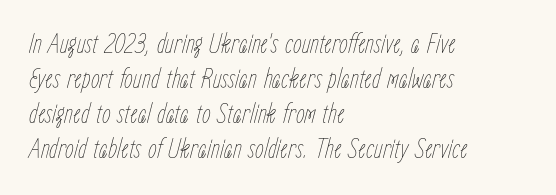
Q: Is the text bold? A: No.
Q: Is the text italic (slanted)? A: Yes, it leans right by about 15 degrees.
Q: Is the text underlined? A: No.
Q: How is the paragraph aligned? A: Left-aligned.
Q: Is the spacing between letters normal or unusually wide? A: Normal.
Q: Is the spacing between lines tight, normal or loose? A: Normal.
Q: Width (condensed, normal, or wide)? A: Condensed.
Q: Stroke contrast? A: Low.
Q: x-height? A: Medium.
Q: Monospaced? A: No.
